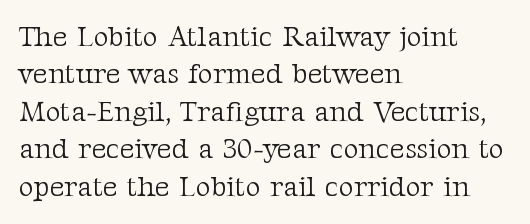
Q: Is the text bold? A: No.
Q: Is the text italic (slanted)? A: No, it is upright.
Q: Is the typeface a serif or a sans-serif typeface? A: Serif.
Q: Is the text underlined? A: No.
Q: How is the paragraph aligned? A: Left-aligned.
Q: Is the spacing between letters normal or unusually wide? A: Normal.
Q: Is the spacing between lines tight, normal or loose? A: Normal.
Q: Width (condensed, normal, or wide)? A: Normal.
Q: Stroke contrast? A: Medium.
Q: x-height? A: Medium.
Q: Monospaced? A: No.
